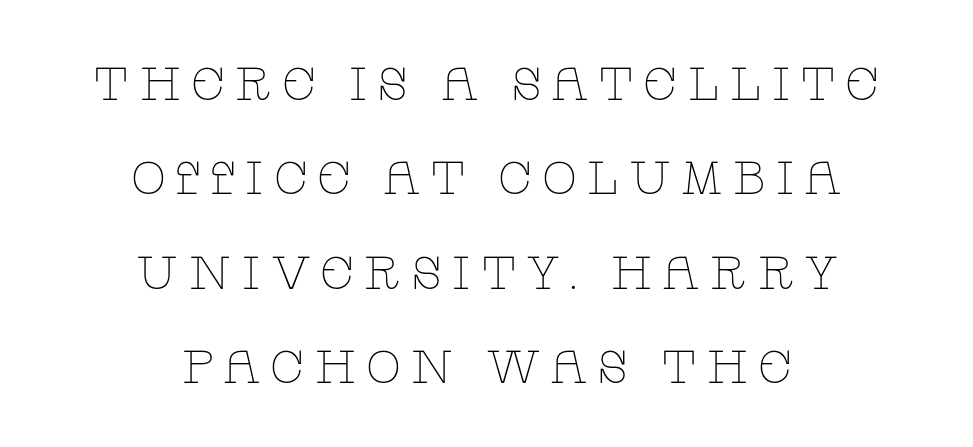
Q: Is the text bold? A: No.
Q: Is the text italic (slanted)? A: No, it is upright.
Q: Is the typeface a serif or a sans-serif typeface? A: Serif.
Q: Is the text underlined? A: No.
Q: How is the paragraph aligned? A: Centered.
Q: Is the spacing between letters normal or unusually wide? A: Unusually wide.
Q: Is the spacing between lines tight, normal or loose? A: Loose.
Q: Width (condensed, normal, or wide)? A: Wide.
Q: Stroke contrast? A: Low.
Q: x-height? A: Large.
Q: Monospaced? A: No.
